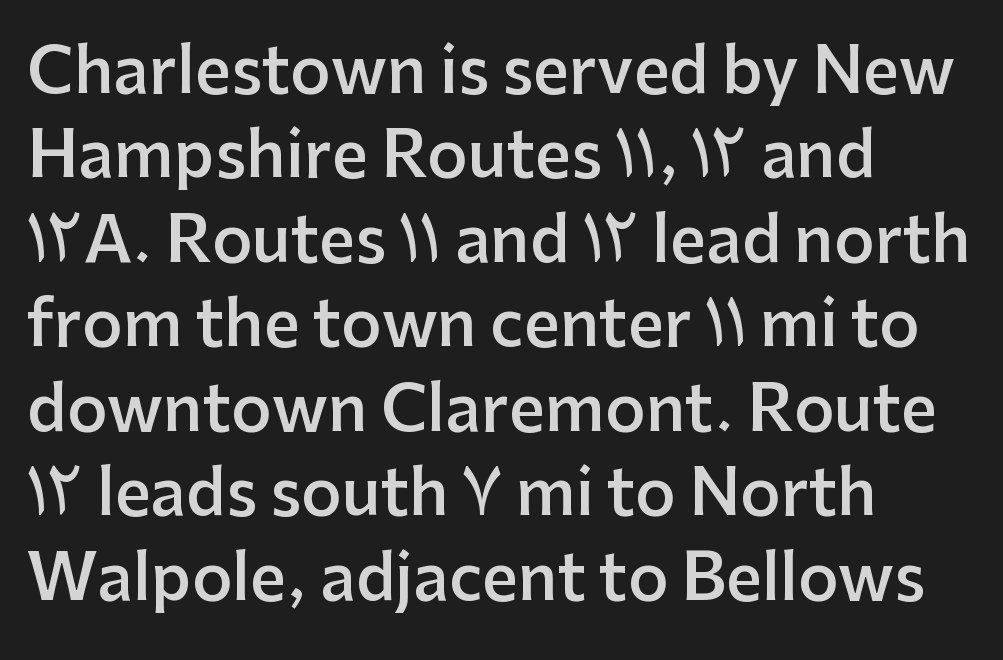
Q: Is the text bold? A: Semi-bold.
Q: Is the text italic (slanted)? A: No, it is upright.
Q: Is the typeface a serif or a sans-serif typeface? A: Sans-serif.
Q: Is the text underlined? A: No.
Q: How is the paragraph aligned? A: Left-aligned.
Q: Is the spacing between letters normal or unusually wide? A: Normal.
Q: Is the spacing between lines tight, normal or loose? A: Normal.
Q: Width (condensed, normal, or wide)? A: Normal.
Q: Stroke contrast? A: Low.
Q: x-height? A: Medium.
Q: Monospaced? A: No.
